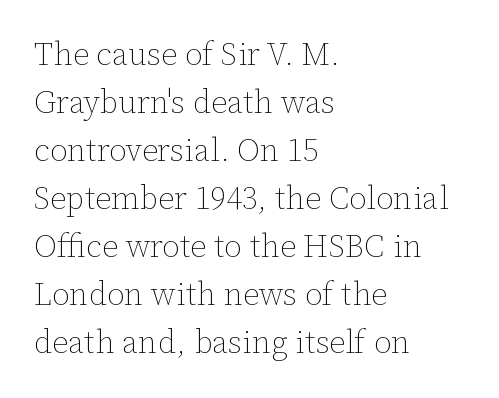
The image shows 32 px thin type, upright; set left-aligned, normal line spacing (1.5x), normal letter spacing, not underlined; low stroke contrast and a medium x-height.
